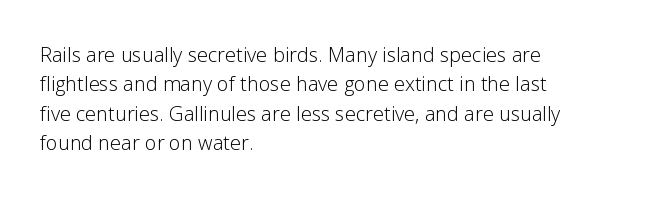
{"italic": "no", "bold": "no", "underline": "no", "align": "left", "line_spacing": "normal", "line_spacing_ratio": 1.47, "letter_spacing": "normal", "letter_spacing_em": 0.0, "glyph_px": 20}
